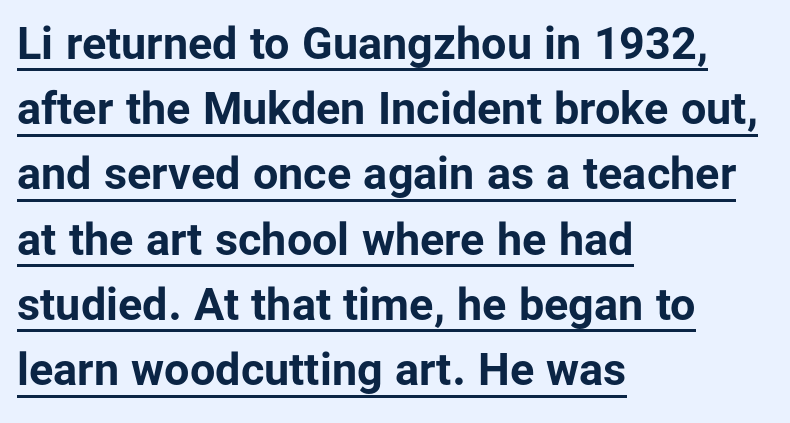
Q: Is the text bold? A: Yes.
Q: Is the text italic (slanted)? A: No, it is upright.
Q: Is the typeface a serif or a sans-serif typeface? A: Sans-serif.
Q: Is the text underlined? A: Yes.
Q: How is the paragraph aligned? A: Left-aligned.
Q: Is the spacing between letters normal or unusually wide? A: Normal.
Q: Is the spacing between lines tight, normal or loose? A: Normal.
Q: Width (condensed, normal, or wide)? A: Normal.
Q: Stroke contrast? A: Low.
Q: x-height? A: Medium.
Q: Monospaced? A: No.
